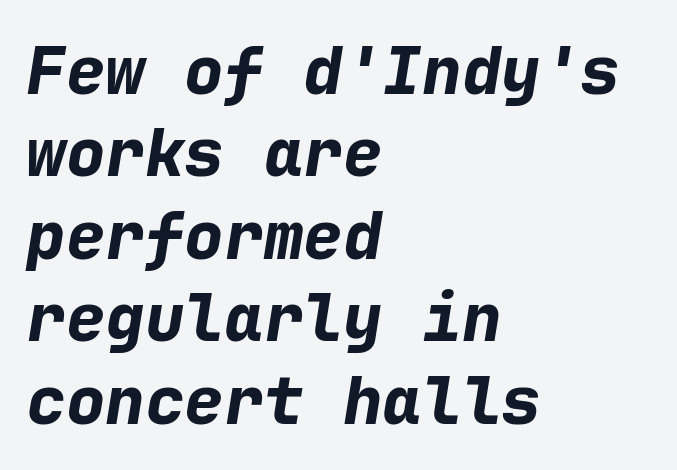
The image shows 66 px bold type, italic (leaning right), monospaced; set left-aligned, normal line spacing (1.25x), normal letter spacing, not underlined; low stroke contrast and a medium x-height.
